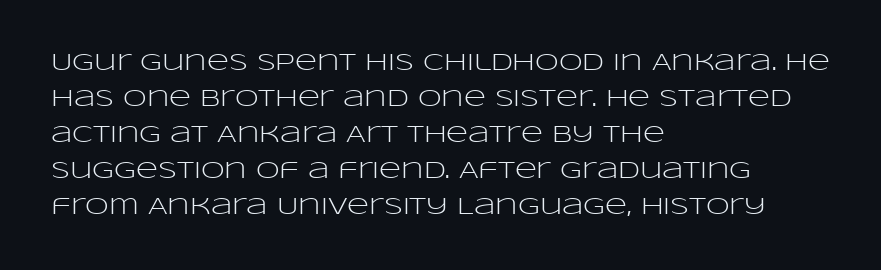
The image shows 24 px text type, upright; set left-aligned, normal line spacing (1.5x), normal letter spacing, not underlined.
